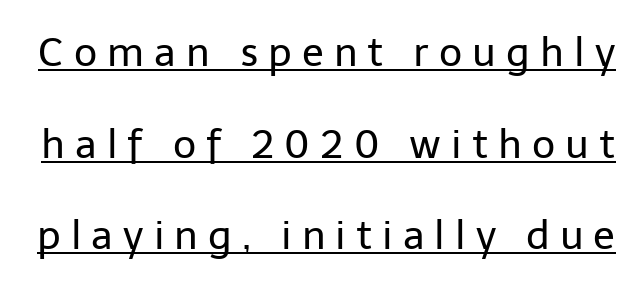
{"serif": "no", "italic": "no", "bold": "no", "weight": "regular", "width": "normal", "stroke_contrast": "low", "x_height": "medium", "monospaced": "no", "underline": "yes", "line_spacing": "loose", "line_spacing_ratio": 2.29, "letter_spacing": "wide", "letter_spacing_em": 0.25, "glyph_px": 40}
